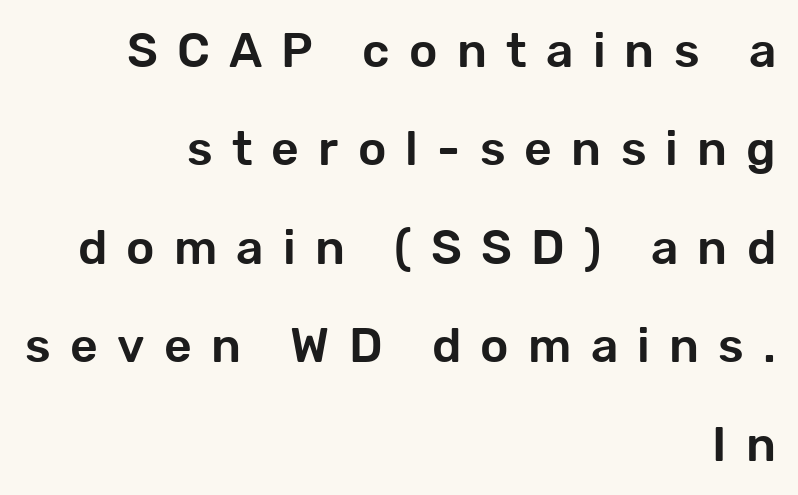
What kind of face is this? One without serifs — a sans. The letters advance in unequal steps, a hallmark of proportional type. Plain, unruled lines of type. Baseline-to-baseline distance is far greater than the letter height. The type is letterspaced generously, with wide tracking. Casual observation: everything's shoved over to the right.
